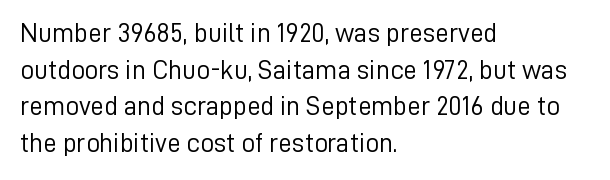
Reading down the block, your eye returns to a fixed left position each line. Do the letters lean? They stand straight. The strip under each line holds only bare page. Bold? No — there's no thickening of the strokes. Line spacing here is normal. Glyph-to-glyph distance matches everyday printed text.
